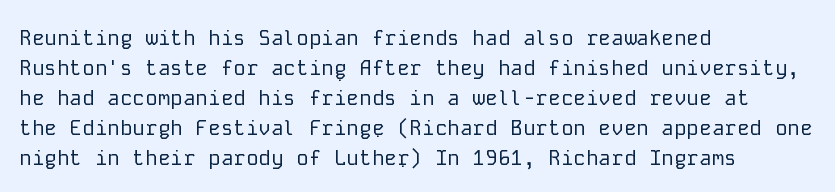
{"italic": "no", "bold": "no", "underline": "no", "align": "left", "line_spacing": "normal", "line_spacing_ratio": 1.43, "letter_spacing": "normal", "letter_spacing_em": 0.0, "glyph_px": 21}
